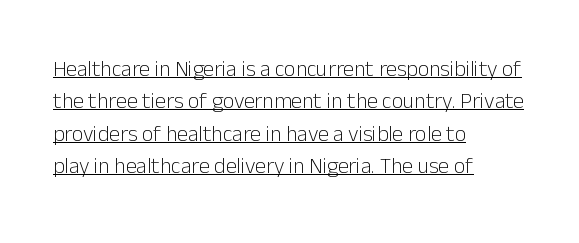
The image shows 22 px text type, upright; set left-aligned, normal line spacing (1.47x), normal letter spacing, underlined.
